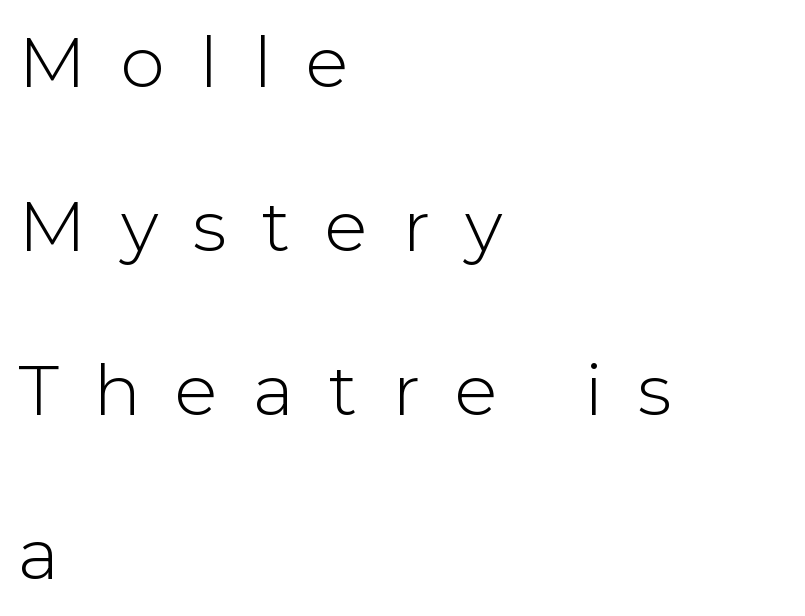
The image shows 71 px light sans-serif type, upright; set left-aligned, loose line spacing (2.31x), unusually wide letter spacing (+0.49 em), not underlined; low stroke contrast and a medium x-height.
